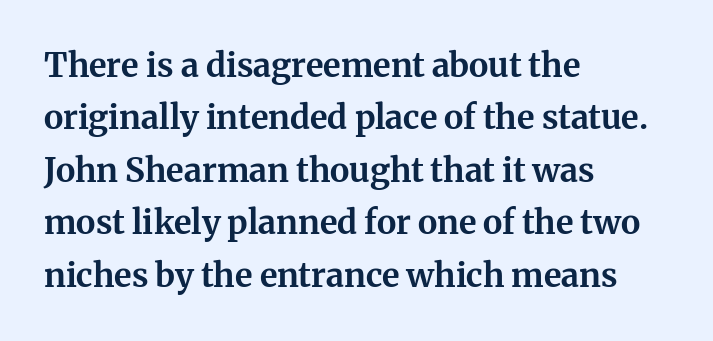
Letters rest on an invisible, unmarked baseline. Caption: multi-line text, flush left, ragged right. A roman cut, with each character standing at attention. The rendering uses natural spacing where letterforms have individual widths. Baseline-to-baseline distance is the conventional proportion of letter height. The passage shown is emphatically bold.
